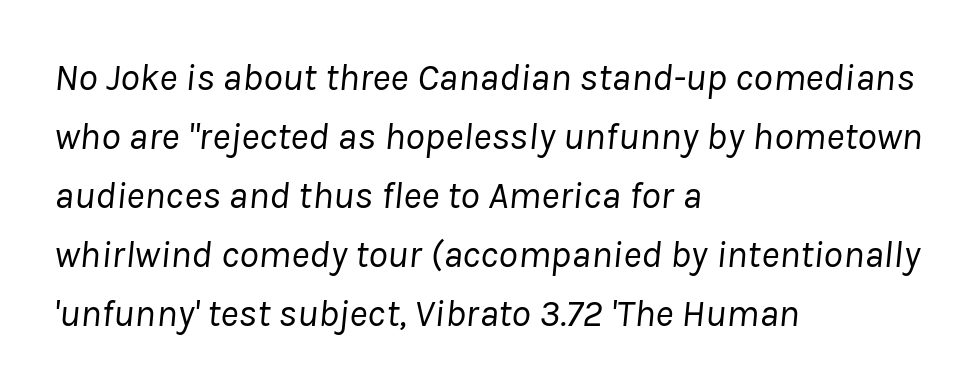
Q: Is the text bold? A: No.
Q: Is the text italic (slanted)? A: Yes, it leans right by about 8 degrees.
Q: Is the text underlined? A: No.
Q: How is the paragraph aligned? A: Left-aligned.
Q: Is the spacing between letters normal or unusually wide? A: Normal.
Q: Is the spacing between lines tight, normal or loose? A: Normal.
Q: Width (condensed, normal, or wide)? A: Normal.
Q: Stroke contrast? A: Low.
Q: x-height? A: Medium.
Q: Monospaced? A: No.
